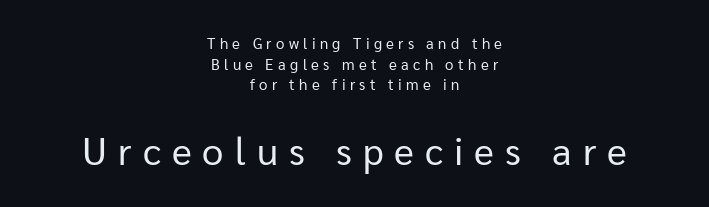
The image shows 38 px regular-weight sans-serif type, upright; set centered, normal line spacing (1.37x), unusually wide letter spacing (+0.29 em), not underlined; the second (bottom) block is 2.53x larger; low stroke contrast and a medium x-height.
